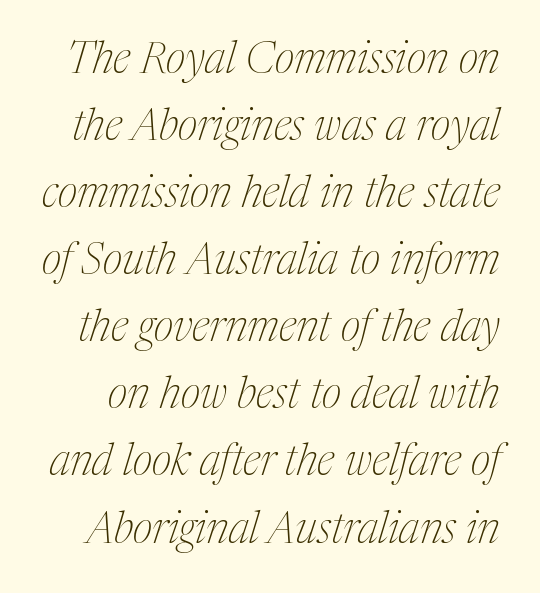
{"serif": "yes", "italic": "yes", "lean": "right", "slant_degrees": 17, "bold": "no", "weight": "thin", "width": "condensed", "stroke_contrast": "medium", "x_height": "medium", "monospaced": "no", "underline": "no", "line_spacing": "normal", "line_spacing_ratio": 1.56, "letter_spacing": "normal", "letter_spacing_em": 0.0, "glyph_px": 43}
